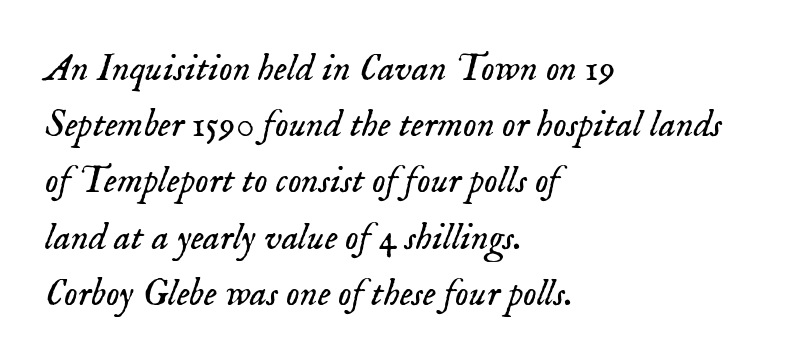
The image shows 38 px light serif type, italic (leaning right); set left-aligned, normal line spacing (1.48x), normal letter spacing, not underlined; low stroke contrast and a small x-height.
